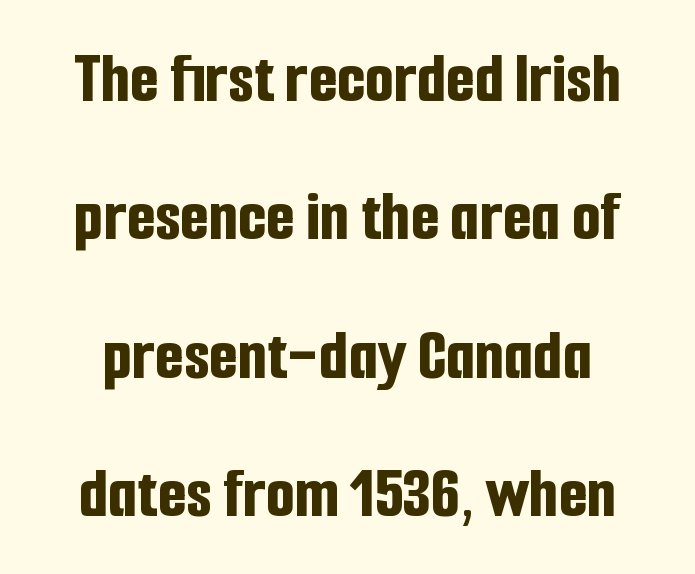
{"serif": "no", "italic": "no", "bold": "yes", "weight": "bold", "width": "condensed", "stroke_contrast": "low", "x_height": "medium", "monospaced": "no", "underline": "no", "line_spacing_ratio": 1.87, "letter_spacing": "normal", "letter_spacing_em": 0.0, "glyph_px": 74}
